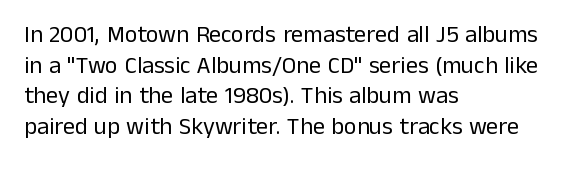
Is the type heavy? It reads as light-to-regular instead. Leftover space on each line is placed entirely after the last word. Characters follow at the spacing the type designer built in. The passage shown stacks its lines at a standard gap.
